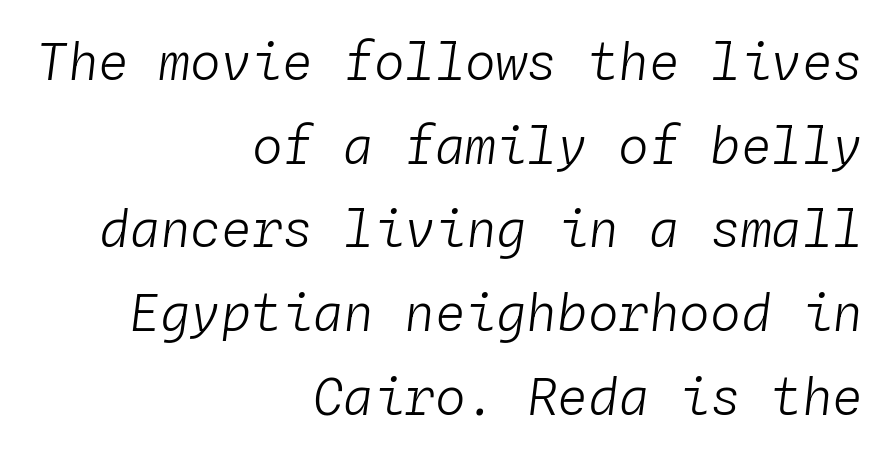
The image shows 51 px light type, italic (leaning right), monospaced; set right-aligned, normal line spacing (1.64x), normal letter spacing, not underlined; low stroke contrast and a medium x-height.
